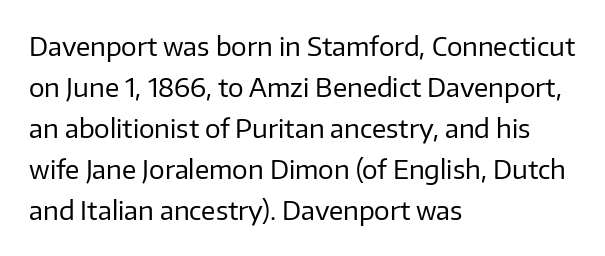
Q: Is the text bold? A: No.
Q: Is the text italic (slanted)? A: No, it is upright.
Q: Is the text underlined? A: No.
Q: How is the paragraph aligned? A: Left-aligned.
Q: Is the spacing between letters normal or unusually wide? A: Normal.
Q: Is the spacing between lines tight, normal or loose? A: Normal.
